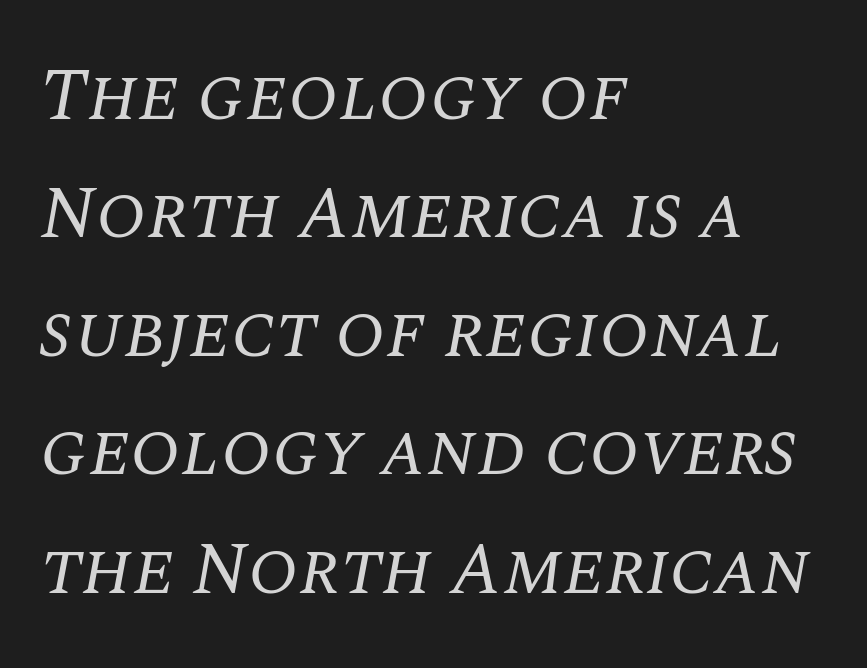
Q: Is the text bold? A: No.
Q: Is the text italic (slanted)? A: Yes, it leans right by about 10 degrees.
Q: Is the typeface a serif or a sans-serif typeface? A: Serif.
Q: Is the text underlined? A: No.
Q: How is the paragraph aligned? A: Left-aligned.
Q: Is the spacing between letters normal or unusually wide? A: Normal.
Q: Is the spacing between lines tight, normal or loose? A: Normal.
Q: Width (condensed, normal, or wide)? A: Normal.
Q: Stroke contrast? A: Medium.
Q: x-height? A: Large.
Q: Monospaced? A: No.
